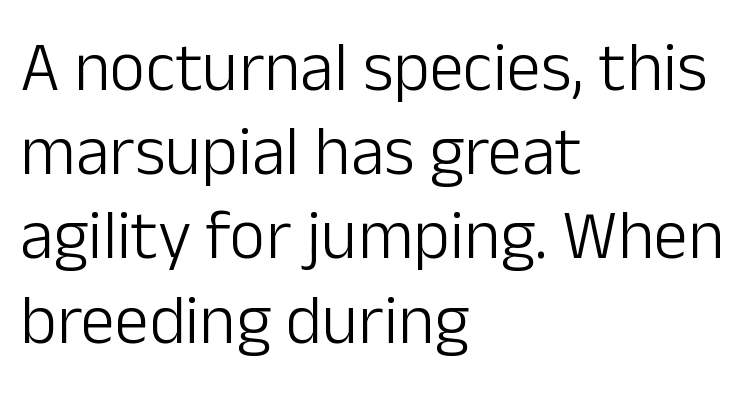
{"serif": "no", "italic": "no", "bold": "no", "weight": "light", "width": "normal", "stroke_contrast": "low", "x_height": "medium", "monospaced": "no", "underline": "no", "align": "left", "line_spacing_ratio": 1.22, "letter_spacing": "normal", "letter_spacing_em": 0.0, "glyph_px": 69}
